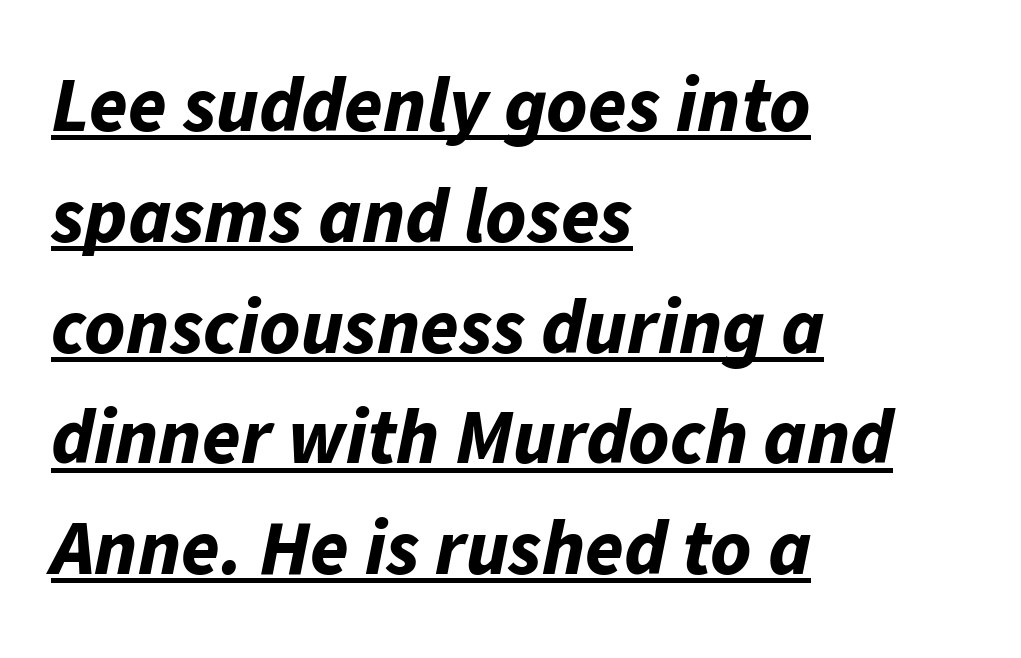
Q: Is the text bold? A: Yes.
Q: Is the text italic (slanted)? A: Yes, it leans right by about 11 degrees.
Q: Is the text underlined? A: Yes.
Q: How is the paragraph aligned? A: Left-aligned.
Q: Is the spacing between letters normal or unusually wide? A: Normal.
Q: Is the spacing between lines tight, normal or loose? A: Normal.
Q: Width (condensed, normal, or wide)? A: Normal.
Q: Stroke contrast? A: Low.
Q: x-height? A: Medium.
Q: Monospaced? A: No.
